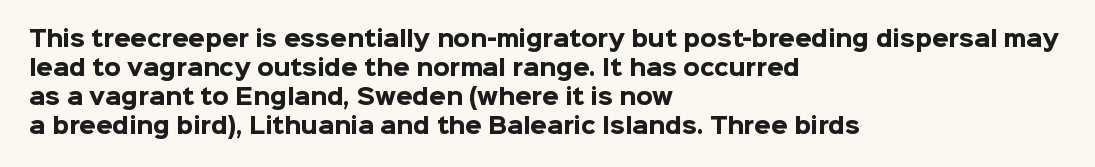
The lines are quadded left. These lines keep a tight, regular rhythm from letter to letter. The gap between lines stays unmarked. It's the straight-up-and-down kind of type. The rendering uses a moderate line-height, typical for paragraphs. Pretty heavy lettering here — definitely bold.
